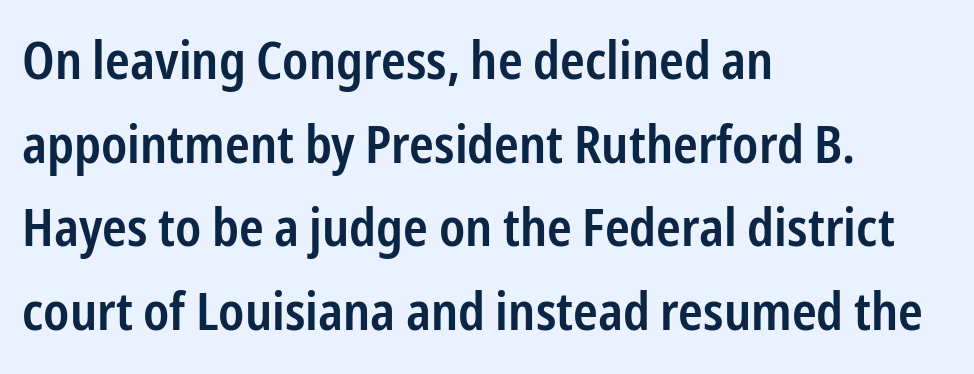
{"serif": "no", "italic": "no", "bold": "semi", "weight": "semibold", "width": "condensed", "stroke_contrast": "low", "x_height": "medium", "monospaced": "no", "underline": "no", "align": "left", "line_spacing": "normal", "line_spacing_ratio": 1.58, "letter_spacing": "normal", "letter_spacing_em": 0.0, "glyph_px": 53}
